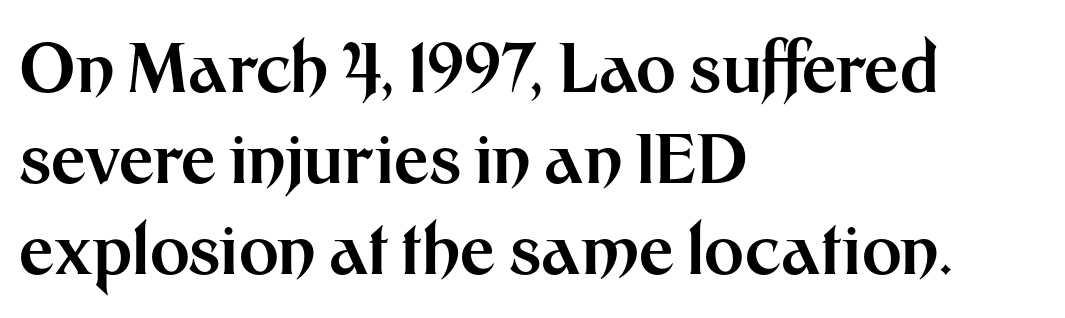
Summary of weight: heavy, a full bold. Quick note: interline space is typical. The passage shown is typeset with a sans-serif family. You could call the tracking neutral — neither tight nor loose.
